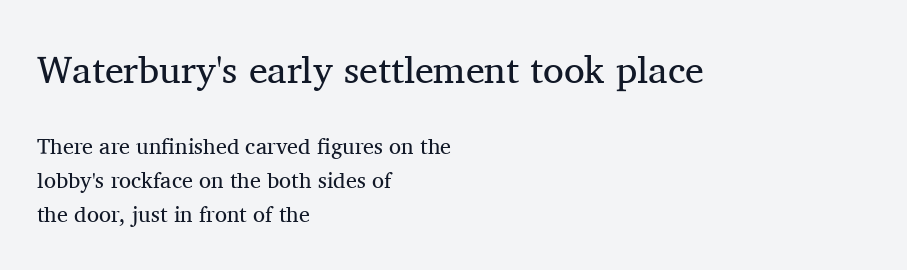
{"serif": "yes", "italic": "no", "bold": "no", "weight": "regular", "width": "normal", "stroke_contrast": "medium", "x_height": "medium", "monospaced": "no", "underline": "no", "align": "left", "line_spacing": "normal", "line_spacing_ratio": 1.56, "letter_spacing": "normal", "letter_spacing_em": 0.0, "larger_block": "first", "size_ratio": 1.73, "glyph_px": 38}
